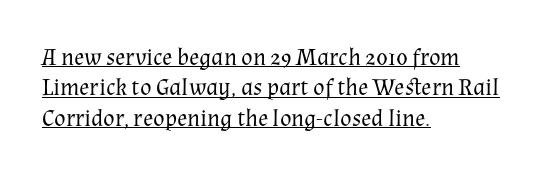
The image shows 24 px text type, upright; set left-aligned, normal line spacing (1.27x), normal letter spacing, underlined.
